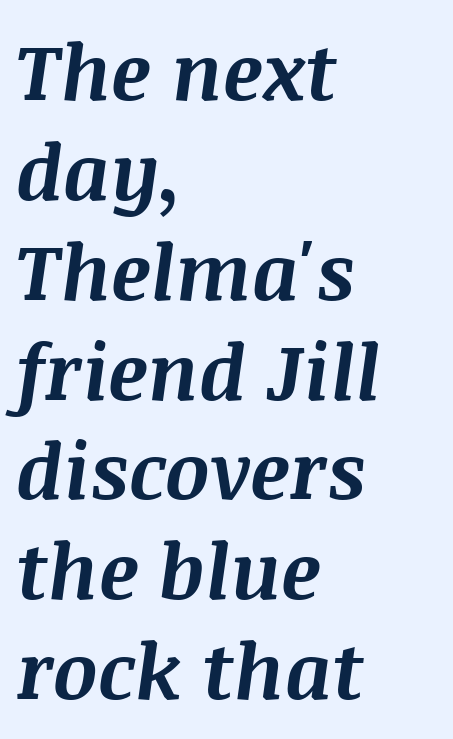
Q: Is the text bold? A: Yes.
Q: Is the text italic (slanted)? A: Yes, it leans right by about 8 degrees.
Q: Is the text underlined? A: No.
Q: How is the paragraph aligned? A: Left-aligned.
Q: Is the spacing between letters normal or unusually wide? A: Normal.
Q: Is the spacing between lines tight, normal or loose? A: Normal.
Q: Width (condensed, normal, or wide)? A: Normal.
Q: Stroke contrast? A: Medium.
Q: x-height? A: Large.
Q: Monospaced? A: No.
